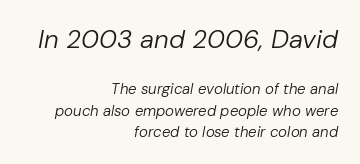
The image shows 26 px text type, italic (leaning right); set right-aligned, normal line spacing (1.41x), normal letter spacing, not underlined; the first (top) block is 1.73x larger.
